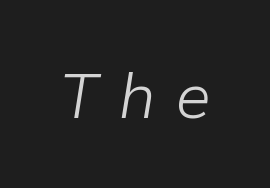
The rendering uses natural spacing where letterforms have individual widths. Has an underline been added? It has not. No letter is thick-stroked: the sample isn't bold. Quick note: italic. Someone cranked the tracking dial way up on this one.
